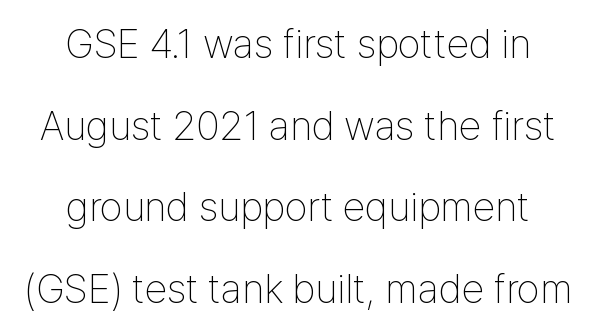
Q: Is the text bold? A: No.
Q: Is the text italic (slanted)? A: No, it is upright.
Q: Is the typeface a serif or a sans-serif typeface? A: Sans-serif.
Q: Is the text underlined? A: No.
Q: How is the paragraph aligned? A: Centered.
Q: Is the spacing between letters normal or unusually wide? A: Normal.
Q: Is the spacing between lines tight, normal or loose? A: Loose.
Q: Width (condensed, normal, or wide)? A: Condensed.
Q: Stroke contrast? A: Low.
Q: x-height? A: Medium.
Q: Monospaced? A: No.
